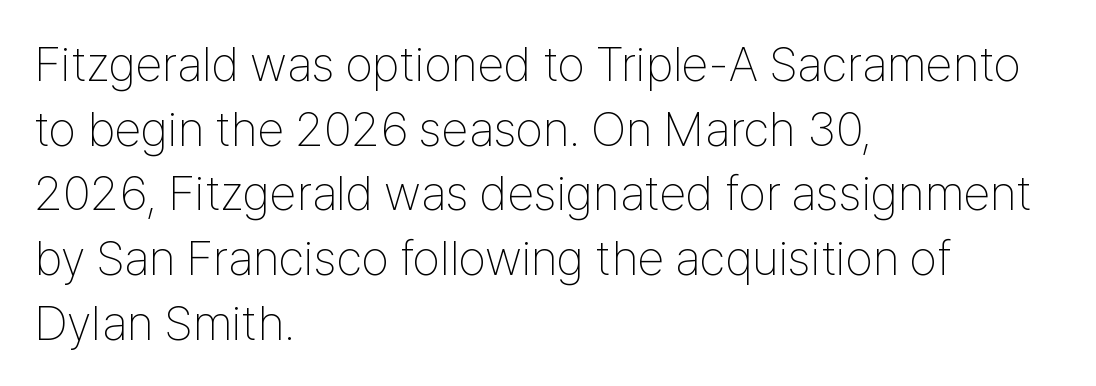
These lines are set flush left with a ragged right edge. Does the leading feel generous? No, just average. A typesetter would call this zero additional tracking. Here the designer chose a conventional face with non-uniform glyph widths.
